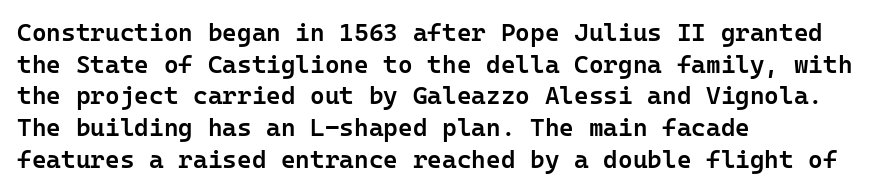
A semibold gives these letters moderate extra thickness, short of bold. The vertical gap from one line to the next is medium. The axis of the letterforms is exactly vertical. A typesetter would call this zero additional tracking. Plain, unruled lines of type. Leftover space on each line is placed entirely after the last word.
